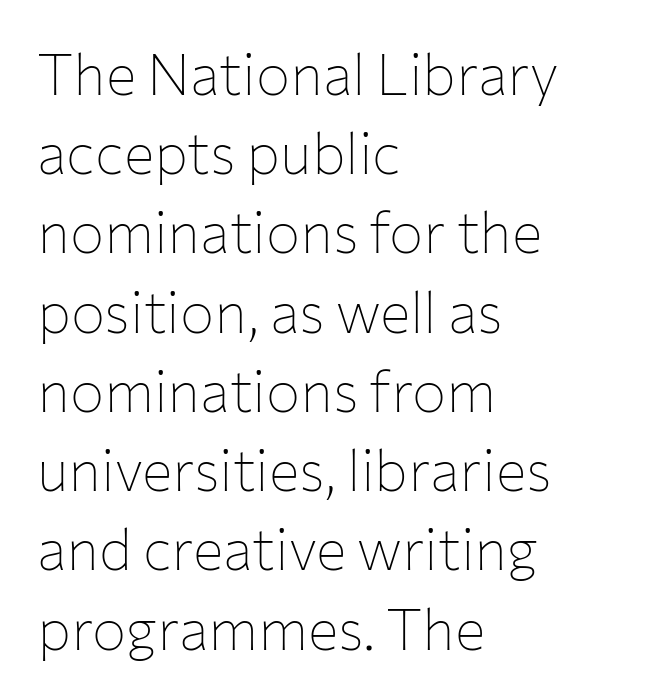
The image shows 57 px thin sans-serif type, upright; set left-aligned, normal line spacing (1.39x), normal letter spacing, not underlined; low stroke contrast and a medium x-height.
